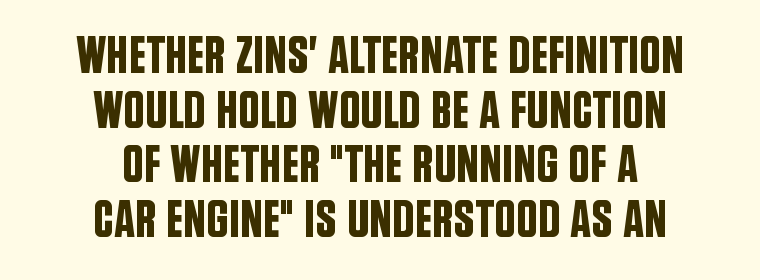
Q: Is the text italic (slanted)? A: No, it is upright.
Q: Is the typeface a serif or a sans-serif typeface? A: Sans-serif.
Q: Is the text underlined? A: No.
Q: How is the paragraph aligned? A: Centered.
Q: Is the spacing between letters normal or unusually wide? A: Normal.
Q: Is the spacing between lines tight, normal or loose? A: Tight.
Q: Width (condensed, normal, or wide)? A: Condensed.
Q: Stroke contrast? A: Low.
Q: x-height? A: Large.
Q: Monospaced? A: No.
